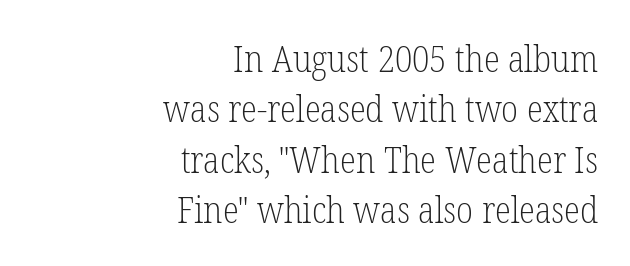
The image shows 37 px light, condensed serif type, upright; set right-aligned, normal line spacing (1.36x), normal letter spacing, not underlined; low stroke contrast and a medium x-height.
